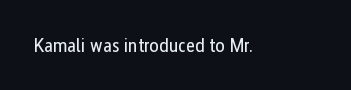
{"italic": "no", "bold": "no", "underline": "no", "letter_spacing": "normal", "letter_spacing_em": 0.0, "glyph_px": 20}
